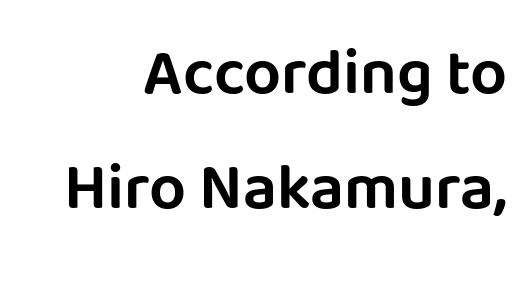
Q: Is the text italic (slanted)? A: No, it is upright.
Q: Is the typeface a serif or a sans-serif typeface? A: Sans-serif.
Q: Is the text underlined? A: No.
Q: How is the paragraph aligned? A: Right-aligned.
Q: Is the spacing between letters normal or unusually wide? A: Normal.
Q: Width (condensed, normal, or wide)? A: Normal.
Q: Stroke contrast? A: Low.
Q: x-height? A: Large.
Q: Monospaced? A: No.
